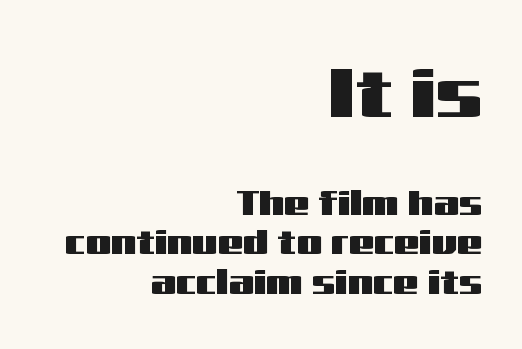
Q: Is the text italic (slanted)? A: No, it is upright.
Q: Is the typeface a serif or a sans-serif typeface? A: Sans-serif.
Q: Is the text underlined? A: No.
Q: How is the paragraph aligned? A: Right-aligned.
Q: Is the spacing between letters normal or unusually wide? A: Normal.
Q: Is the spacing between lines tight, normal or loose? A: Tight.
Q: Which block of text is set in a larger size, the first (top) or the second (bottom)? A: The first (top) one.
Q: Width (condensed, normal, or wide)? A: Wide.
Q: Stroke contrast? A: Medium.
Q: x-height? A: Medium.
Q: Monospaced? A: No.
